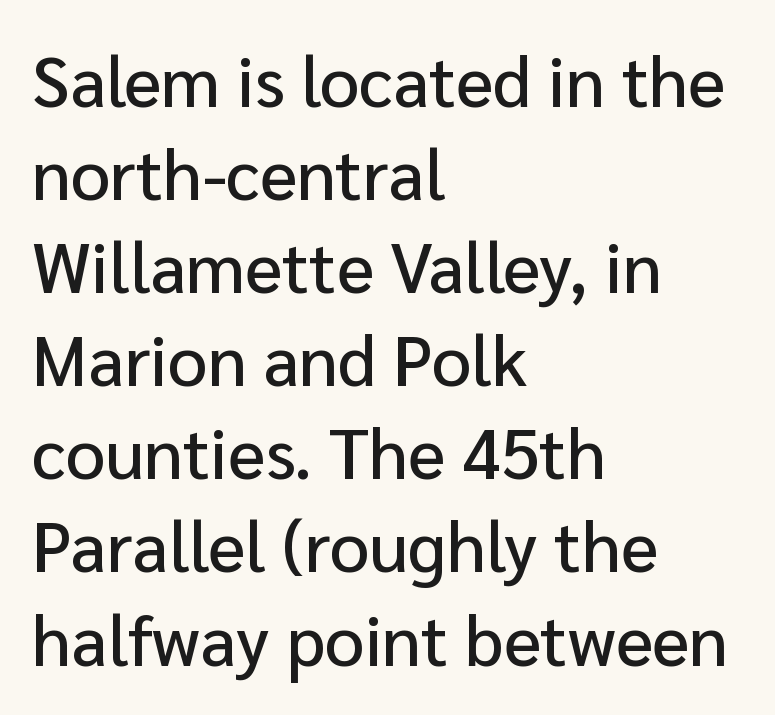
There is no visible air inserted between adjacent glyphs. Notice how the stems are strictly vertical — no italics here. A classic flush-left, rag-right setting is used for this passage. Compared with typical paragraphs, the rows here are spaced about the same. Spacing verdict: proportional, widths tailored to each character.
